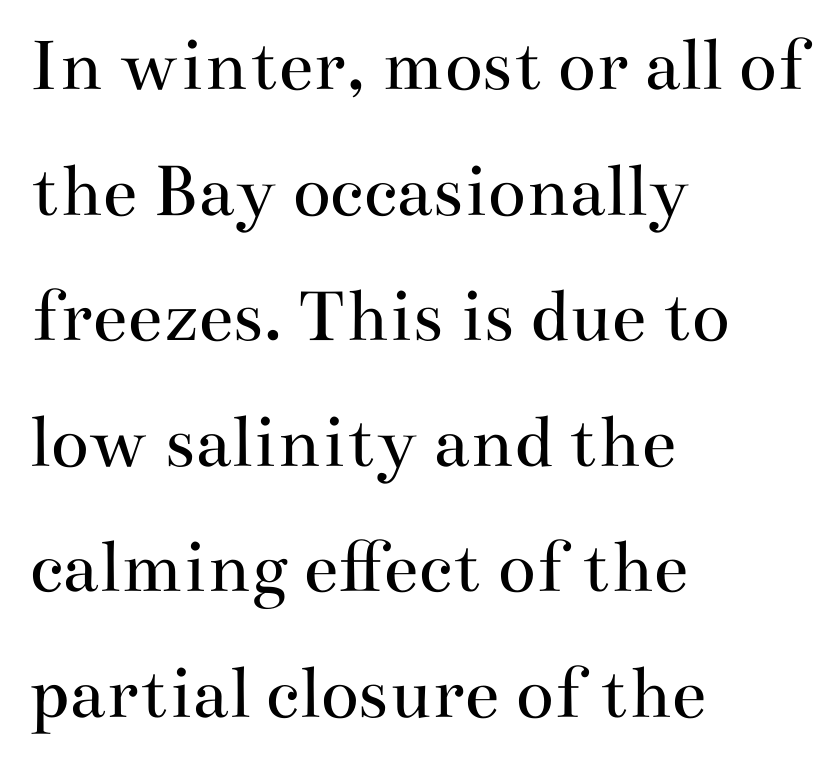
The image shows 79 px regular-weight, wide serif type, upright; set left-aligned, normal line spacing (1.59x), normal letter spacing, not underlined; medium stroke contrast and a small x-height.
